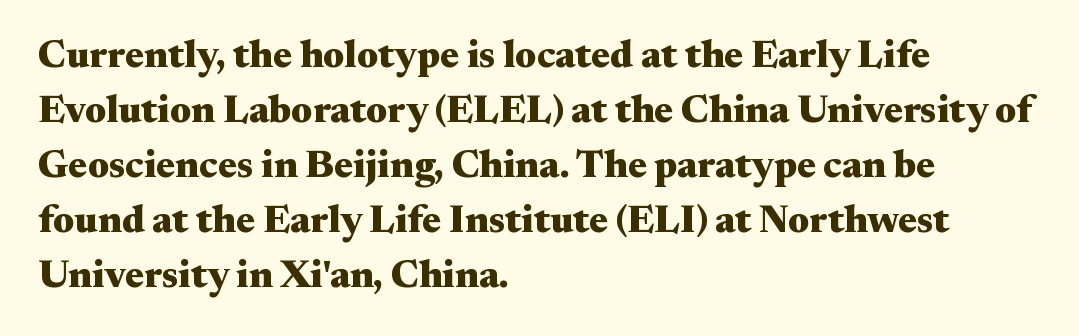
{"serif": "yes", "italic": "no", "bold": "yes", "weight": "heavy", "width": "wide", "stroke_contrast": "medium", "x_height": "small", "monospaced": "no", "underline": "no", "align": "left", "line_spacing": "normal", "line_spacing_ratio": 1.41, "letter_spacing": "normal", "letter_spacing_em": 0.0, "glyph_px": 39}
